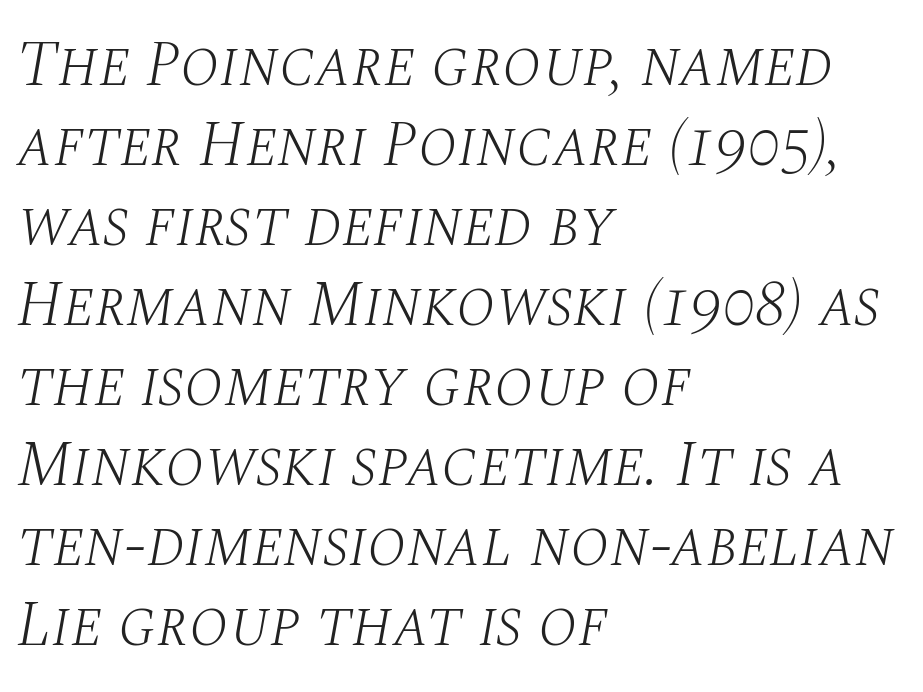
{"serif": "yes", "italic": "yes", "lean": "right", "slant_degrees": 10, "bold": "no", "weight": "light", "width": "normal", "stroke_contrast": "medium", "x_height": "large", "monospaced": "no", "underline": "no", "align": "left", "line_spacing": "normal", "line_spacing_ratio": 1.25, "letter_spacing": "normal", "letter_spacing_em": 0.0, "glyph_px": 64}
